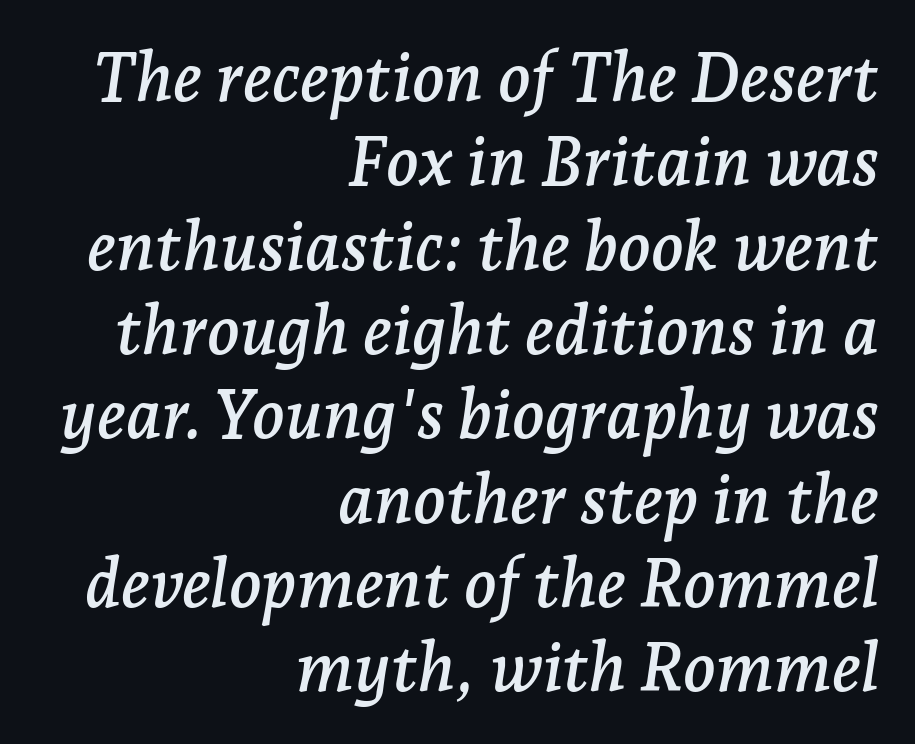
The image shows 68 px serif type, italic (leaning right); set right-aligned, line spacing 1.24x, normal letter spacing, not underlined; low stroke contrast and a medium x-height.
